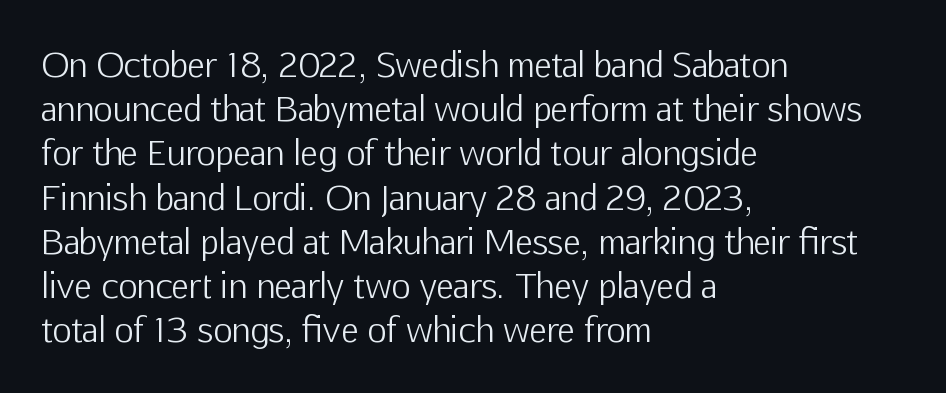
Notice how the passage keeps a crisp vertical edge on the left only. Think of a printed novel: that variable character pitch is what you see here. The designer left line spacing at the default. Students, note that the glyphs here touch the page at normal intervals. Nope, no serifs anywhere on these letters. The weight tops out at a normal text grade.
